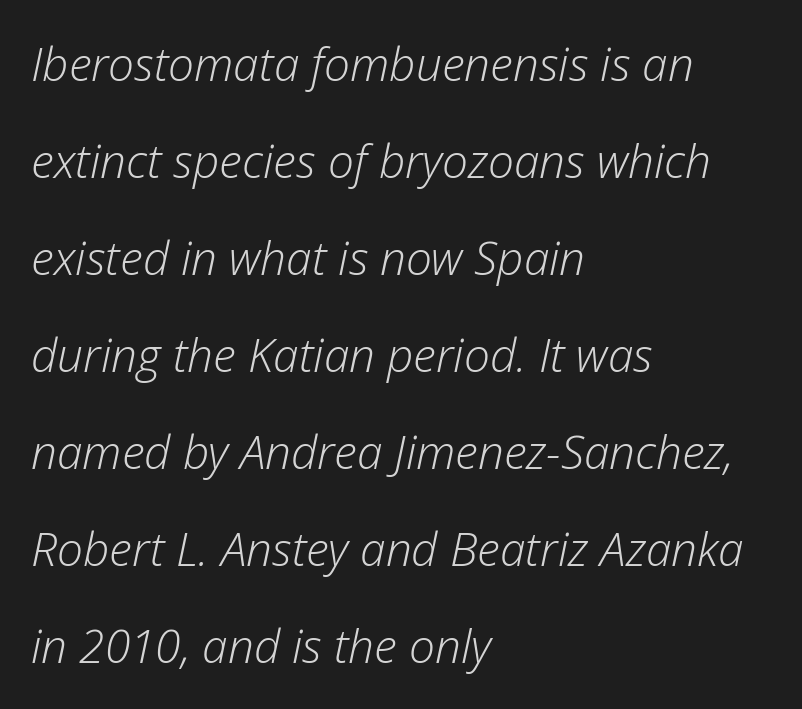
The image shows 46 px light type, italic (leaning right); set left-aligned, loose line spacing (2.11x), normal letter spacing, not underlined; low stroke contrast and a medium x-height.
